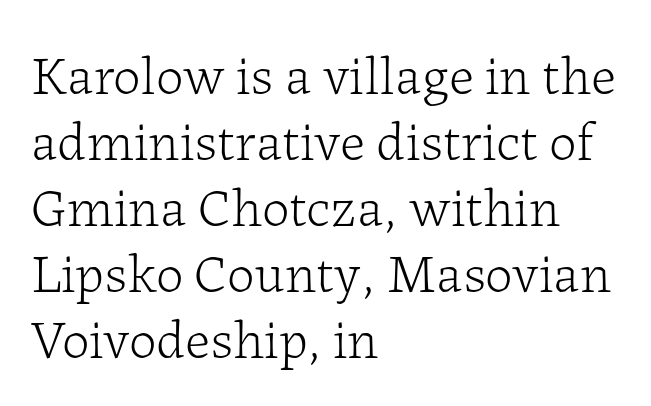
The image shows 55 px light serif type, upright; set left-aligned, line spacing 1.2x, normal letter spacing, not underlined; low stroke contrast and a medium x-height.
